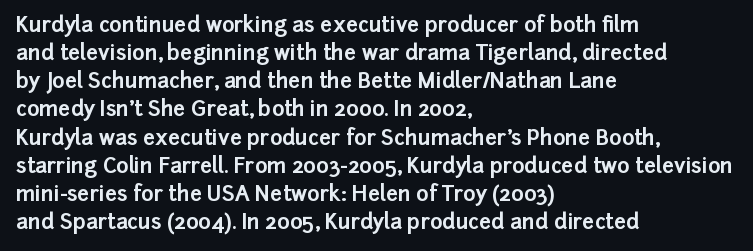
{"italic": "no", "bold": "yes", "underline": "no", "align": "left", "line_spacing": "normal", "line_spacing_ratio": 1.34, "letter_spacing": "normal", "letter_spacing_em": 0.0, "glyph_px": 21}
